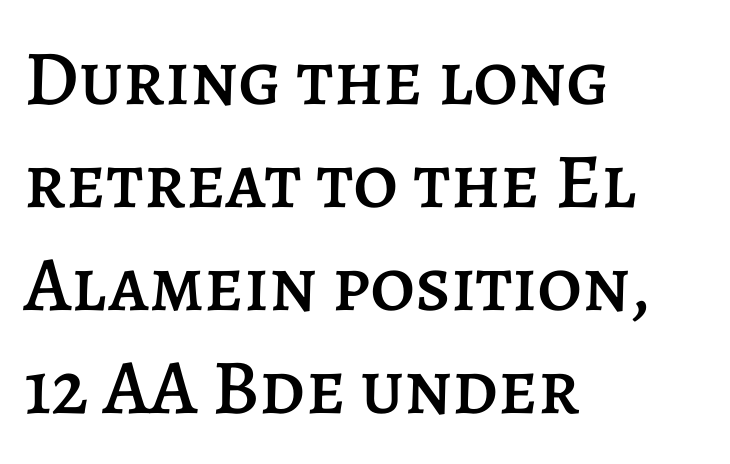
The image shows 78 px text type, upright; set left-aligned, normal line spacing (1.32x), normal letter spacing, not underlined; low stroke contrast and a large x-height.
